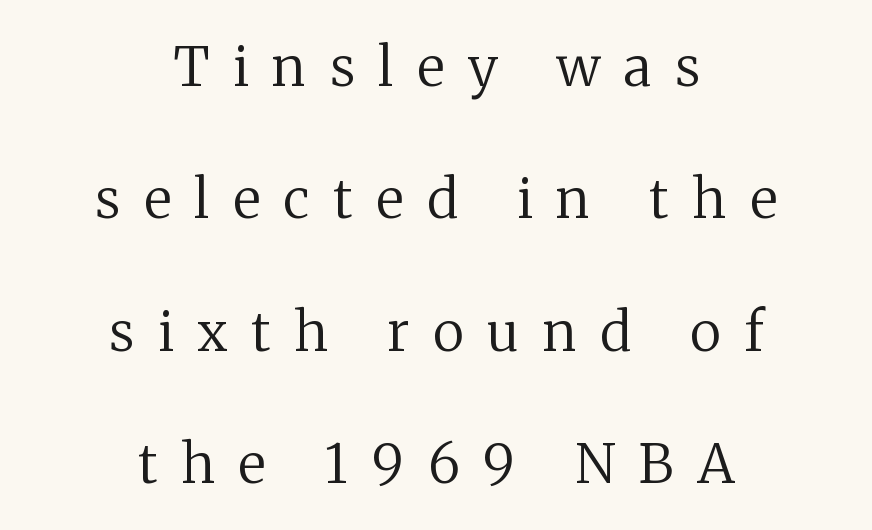
{"serif": "yes", "italic": "no", "bold": "no", "weight": "regular", "width": "normal", "stroke_contrast": "medium", "x_height": "medium", "monospaced": "no", "underline": "no", "align": "center", "line_spacing": "loose", "line_spacing_ratio": 2.45, "letter_spacing": "wide", "letter_spacing_em": 0.44, "glyph_px": 54}
